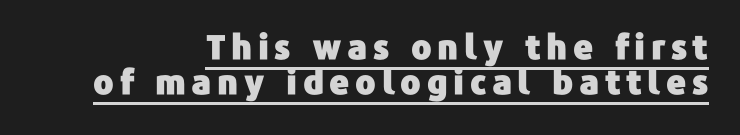
Q: Is the text italic (slanted)? A: No, it is upright.
Q: Is the typeface a serif or a sans-serif typeface? A: Sans-serif.
Q: Is the text underlined? A: Yes.
Q: How is the paragraph aligned? A: Right-aligned.
Q: Is the spacing between lines tight, normal or loose? A: Tight.
Q: Width (condensed, normal, or wide)? A: Normal.
Q: Stroke contrast? A: Low.
Q: x-height? A: Medium.
Q: Monospaced? A: No.
